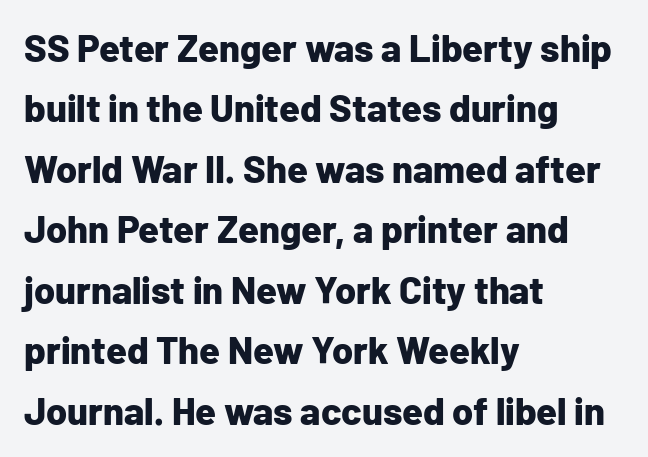
Q: Is the text bold? A: Yes.
Q: Is the text italic (slanted)? A: No, it is upright.
Q: Is the typeface a serif or a sans-serif typeface? A: Sans-serif.
Q: Is the text underlined? A: No.
Q: How is the paragraph aligned? A: Left-aligned.
Q: Is the spacing between letters normal or unusually wide? A: Normal.
Q: Is the spacing between lines tight, normal or loose? A: Normal.
Q: Width (condensed, normal, or wide)? A: Normal.
Q: Stroke contrast? A: Low.
Q: x-height? A: Medium.
Q: Monospaced? A: No.
